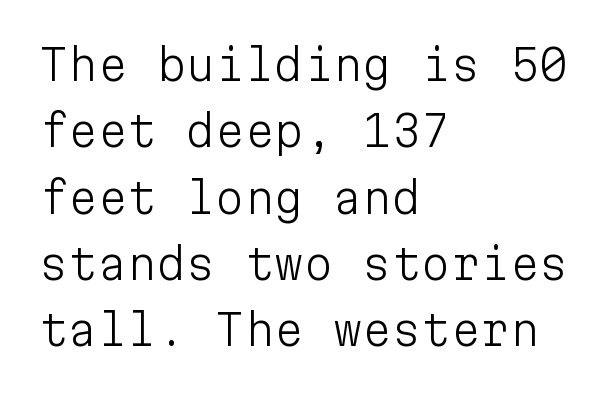
The compositor pushed each line to the left boundary. Spacing verdict: monospaced, one width for all characters. Baseline-to-baseline distance is the conventional proportion of letter height. Honestly, the letter spacing is just normal — you wouldn't notice it.
